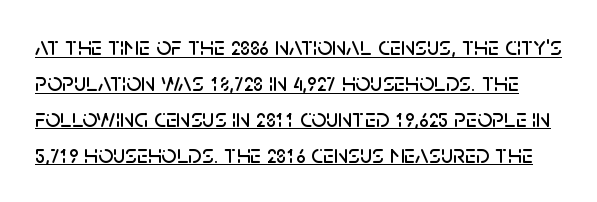
Q: Is the text italic (slanted)? A: No, it is upright.
Q: Is the text underlined? A: Yes.
Q: Is the spacing between letters normal or unusually wide? A: Normal.
Q: Is the spacing between lines tight, normal or loose? A: Normal.
